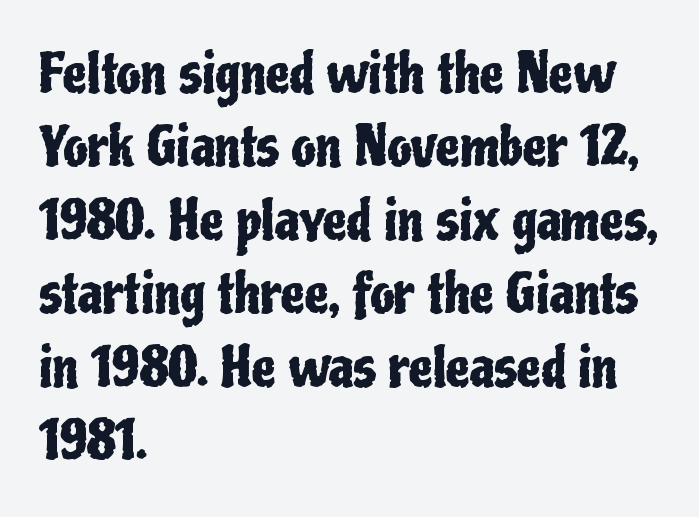
Q: Is the text italic (slanted)? A: No, it is upright.
Q: Is the typeface a serif or a sans-serif typeface? A: Sans-serif.
Q: Is the text underlined? A: No.
Q: How is the paragraph aligned? A: Left-aligned.
Q: Is the spacing between letters normal or unusually wide? A: Normal.
Q: Is the spacing between lines tight, normal or loose? A: Normal.
Q: Width (condensed, normal, or wide)? A: Condensed.
Q: Stroke contrast? A: Low.
Q: x-height? A: Medium.
Q: Monospaced? A: No.
